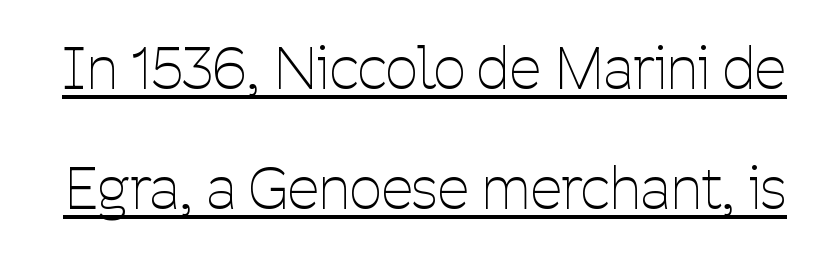
{"serif": "no", "italic": "no", "bold": "no", "weight": "thin", "width": "condensed", "stroke_contrast": "low", "x_height": "medium", "monospaced": "no", "underline": "yes", "line_spacing": "loose", "line_spacing_ratio": 2.1, "letter_spacing": "normal", "letter_spacing_em": 0.0, "glyph_px": 57}
